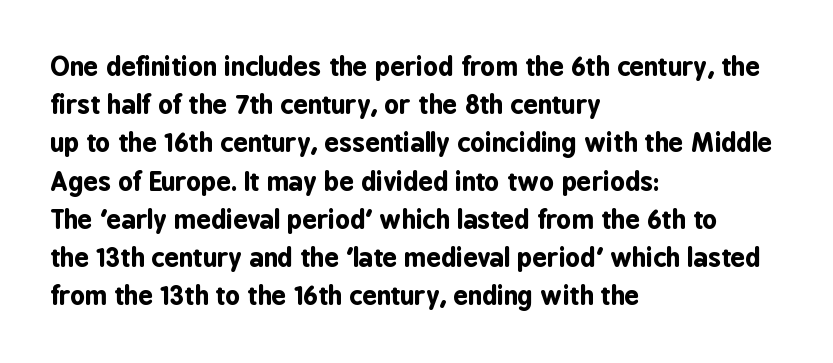
{"italic": "no", "bold": "yes", "underline": "no", "align": "left", "line_spacing": "normal", "line_spacing_ratio": 1.47, "letter_spacing": "normal", "letter_spacing_em": 0.0, "glyph_px": 26}
